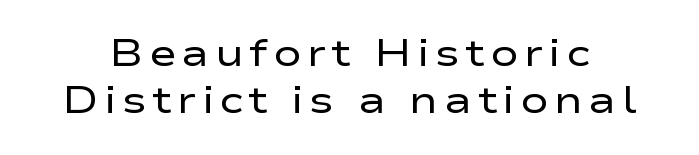
The image shows 38 px regular-weight, wide sans-serif type, upright; set normal line spacing (1.25x), not underlined; low stroke contrast and a medium x-height.
